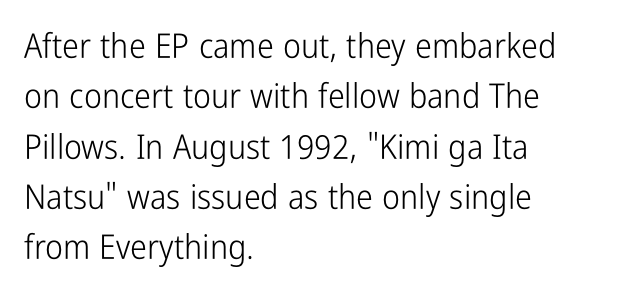
The strip under each line holds only bare page. The passage shown stacks its lines at a standard gap. Italic: no, the glyphs are upright roman. Words appear dense and cohesive because spacing is normal. This sample uses a sans-serif face.
